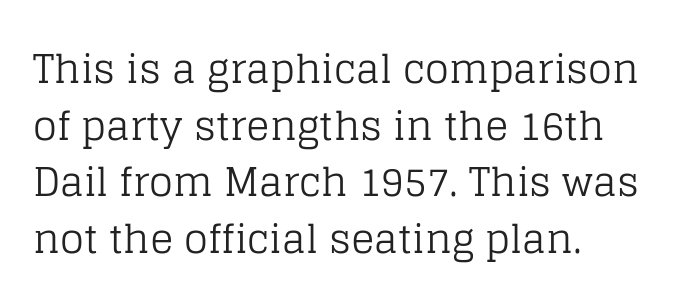
The image shows 39 px regular-weight serif type, upright; set left-aligned, normal line spacing (1.45x), normal letter spacing, not underlined; low stroke contrast and a large x-height.
